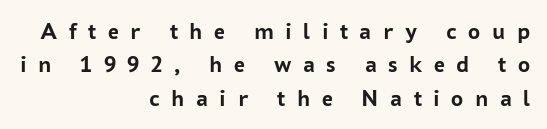
The image shows 24 px bold type, upright; set right-aligned, normal line spacing (1.39x), unusually wide letter spacing (+0.48 em), not underlined.
